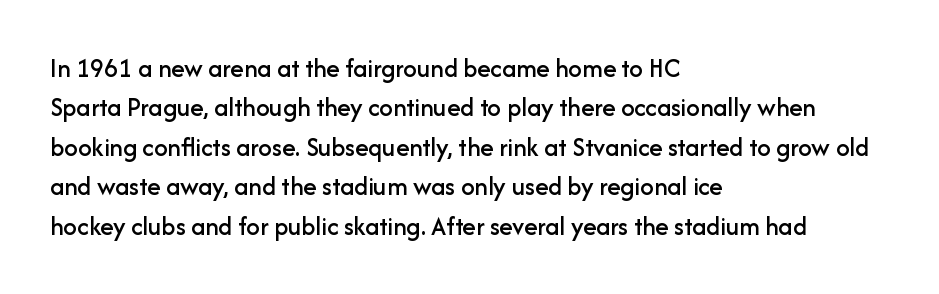
Q: Is the text italic (slanted)? A: No, it is upright.
Q: Is the text underlined? A: No.
Q: How is the paragraph aligned? A: Left-aligned.
Q: Is the spacing between letters normal or unusually wide? A: Normal.
Q: Is the spacing between lines tight, normal or loose? A: Normal.
